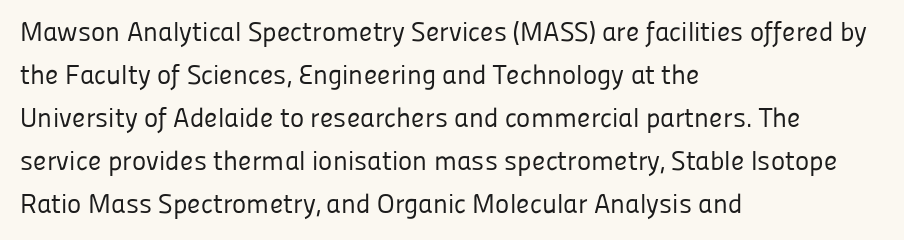
{"italic": "no", "bold": "no", "underline": "no", "align": "left", "line_spacing": "normal", "line_spacing_ratio": 1.59, "letter_spacing": "normal", "letter_spacing_em": 0.0, "glyph_px": 27}
